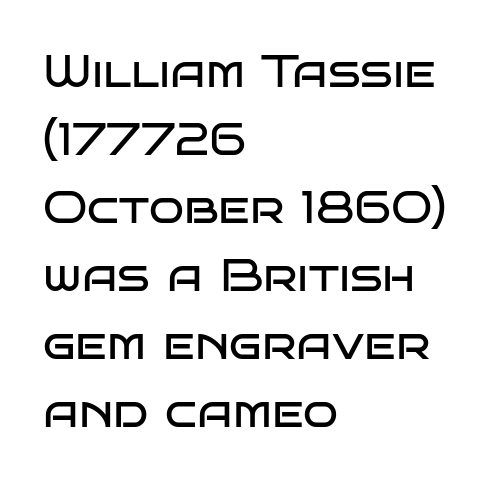
Do the characters align in a grid? No, the font is proportional. In terms of posture, this sample is upright. Words appear dense and cohesive because spacing is normal. Unmarked baselines from the first word to the last.
